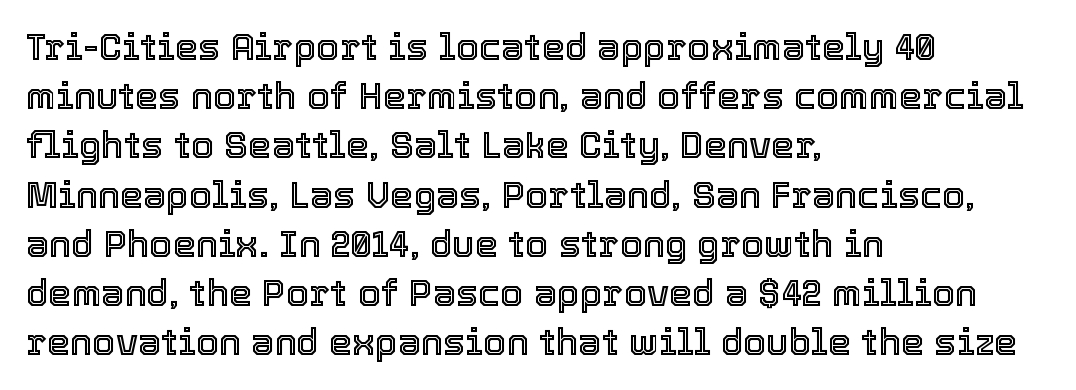
Q: Is the text italic (slanted)? A: No, it is upright.
Q: Is the text underlined? A: No.
Q: How is the paragraph aligned? A: Left-aligned.
Q: Is the spacing between letters normal or unusually wide? A: Normal.
Q: Is the spacing between lines tight, normal or loose? A: Normal.
Q: Width (condensed, normal, or wide)? A: Normal.
Q: x-height? A: Medium.
Q: Monospaced? A: No.
